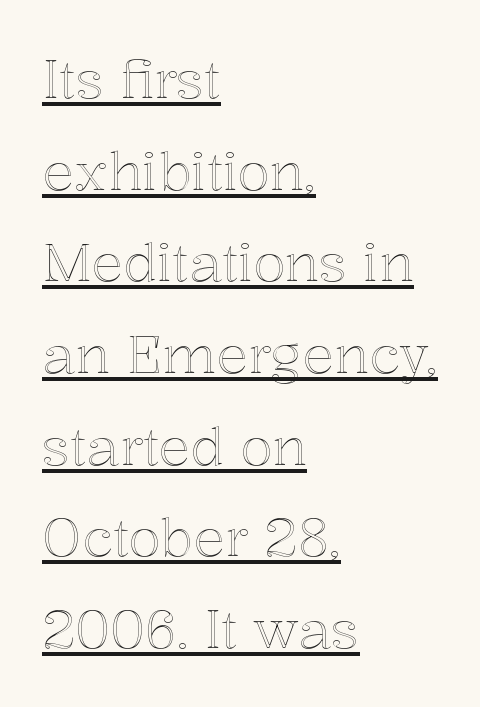
The image shows 53 px text type, upright; set left-aligned, line spacing 1.73x, normal letter spacing, underlined; a medium x-height.
